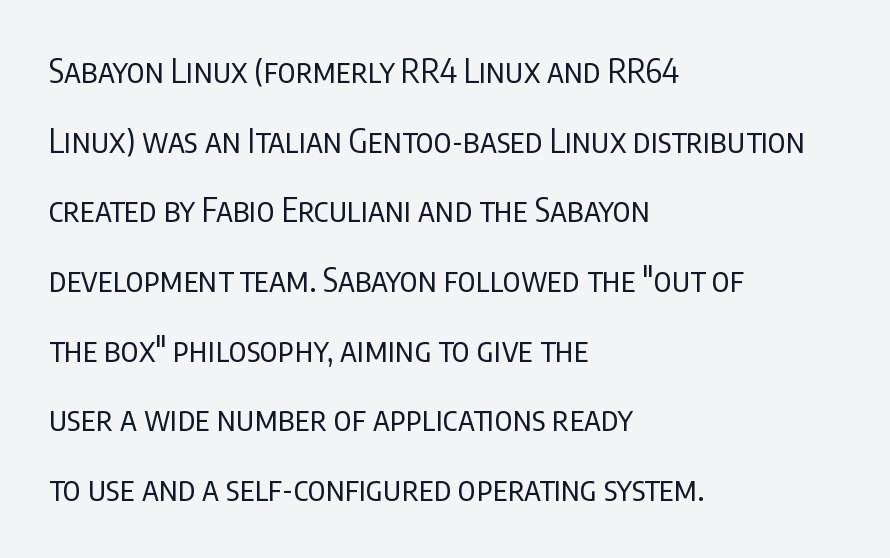
Font category for this specimen: sans-serif. The weight tops out at a normal text grade. No extra tracking has been applied to these lines. The face used here is proportionally spaced, like ordinary book or web type.
